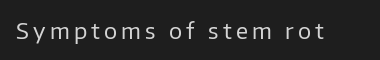
{"italic": "no", "bold": "no", "underline": "no", "glyph_px": 22}
